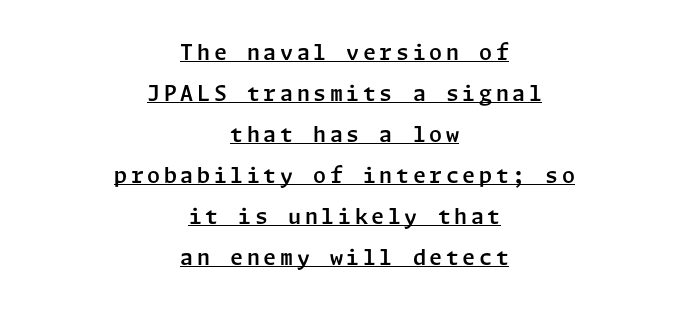
Q: Is the text italic (slanted)? A: No, it is upright.
Q: Is the text underlined? A: Yes.
Q: How is the paragraph aligned? A: Centered.
Q: Is the spacing between lines tight, normal or loose? A: Loose.
